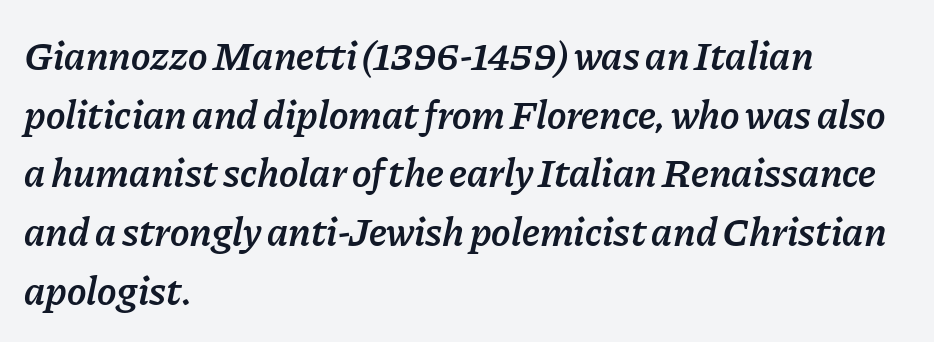
This sample has the flowing, uneven cadence of proportional lettering. Anything drawn beneath the words? Only blank space. Does the copy run flush right? No — it runs flush left. The face used here is a semibold: visibly heavier than regular, lighter than bold.
